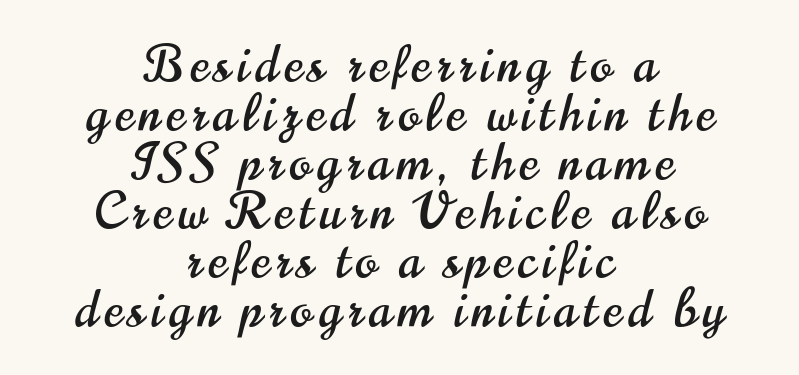
The image shows 50 px condensed sans-serif type; set centered, tight line spacing (0.98x), not underlined; high stroke contrast and a small x-height.
